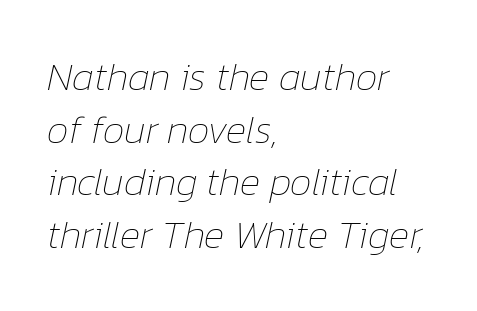
Spacing verdict: proportional, widths tailored to each character. Between one letter and the next there's only the usual sliver of space. The setting favours the left margin, as ordinary paragraphs usually do. Honestly, the row spacing looks completely unremarkable. An italicized treatment has been applied to the whole sample.
